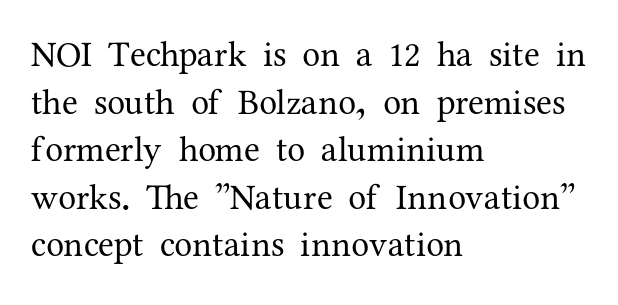
Q: Is the text bold? A: No.
Q: Is the text italic (slanted)? A: No, it is upright.
Q: Is the typeface a serif or a sans-serif typeface? A: Serif.
Q: Is the text underlined? A: No.
Q: How is the paragraph aligned? A: Left-aligned.
Q: Is the spacing between letters normal or unusually wide? A: Normal.
Q: Is the spacing between lines tight, normal or loose? A: Normal.
Q: Width (condensed, normal, or wide)? A: Normal.
Q: Stroke contrast? A: Medium.
Q: x-height? A: Medium.
Q: Monospaced? A: No.
